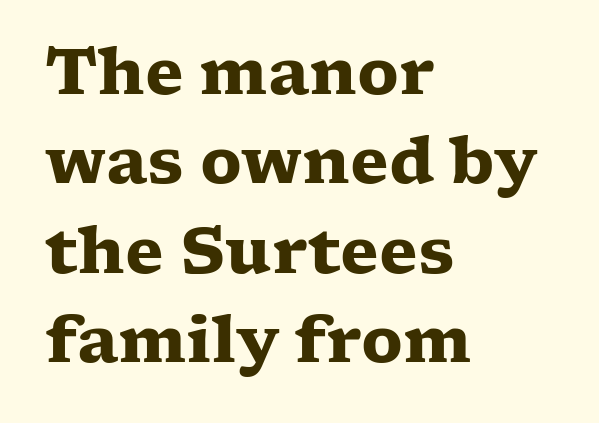
{"serif": "yes", "italic": "no", "bold": "yes", "weight": "heavy", "width": "wide", "stroke_contrast": "low", "x_height": "medium", "monospaced": "no", "underline": "no", "align": "left", "line_spacing": "normal", "line_spacing_ratio": 1.42, "letter_spacing": "normal", "letter_spacing_em": 0.0, "glyph_px": 63}
